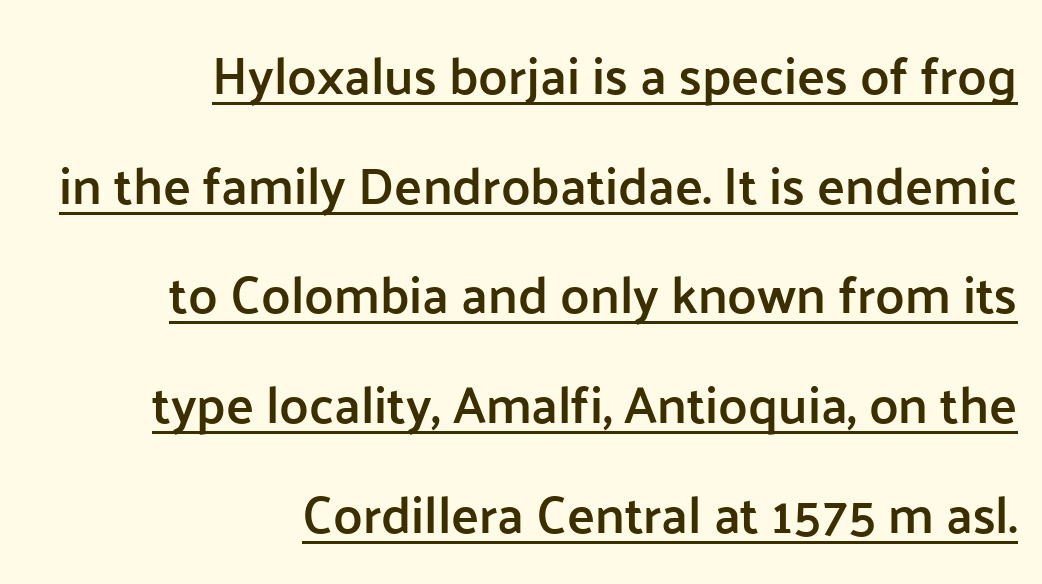
Q: Is the text bold? A: Semi-bold.
Q: Is the text italic (slanted)? A: No, it is upright.
Q: Is the typeface a serif or a sans-serif typeface? A: Sans-serif.
Q: Is the text underlined? A: Yes.
Q: How is the paragraph aligned? A: Right-aligned.
Q: Is the spacing between letters normal or unusually wide? A: Normal.
Q: Is the spacing between lines tight, normal or loose? A: Loose.
Q: Width (condensed, normal, or wide)? A: Normal.
Q: Stroke contrast? A: Low.
Q: x-height? A: Medium.
Q: Monospaced? A: No.
